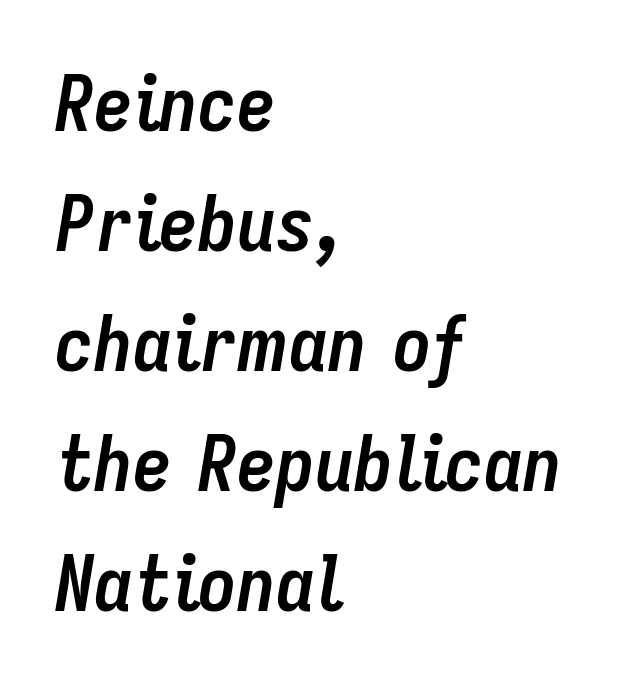
{"italic": "yes", "lean": "right", "slant_degrees": 9, "bold": "yes", "weight": "semibold", "width": "condensed", "stroke_contrast": "low", "x_height": "medium", "monospaced": "no", "underline": "no", "align": "left", "line_spacing": "normal", "line_spacing_ratio": 1.54, "letter_spacing": "normal", "letter_spacing_em": 0.0, "glyph_px": 78}
